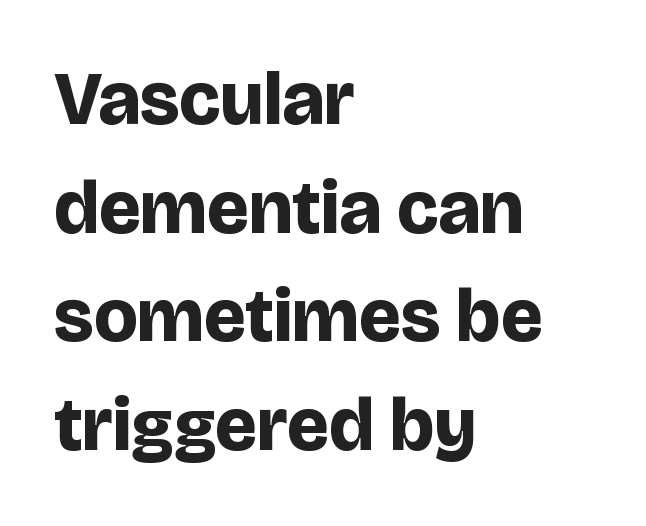
The image shows 75 px bold sans-serif type, upright; set left-aligned, normal line spacing (1.45x), normal letter spacing, not underlined; low stroke contrast and a large x-height.
